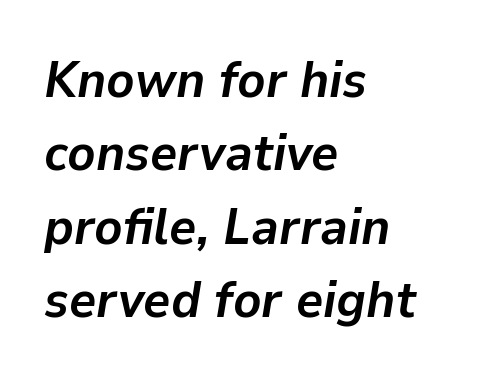
The paragraph has a hard left edge and a soft right edge. A typesetter would call this proportional, since set widths differ per character. Each row of text sits above clean, open space. The letters sit at their default tracking, neither squeezed nor spread. Is there much room between lines? A standard amount, neither cramped nor airy. How heavy is the stroke? Heavy — this is a bold.
